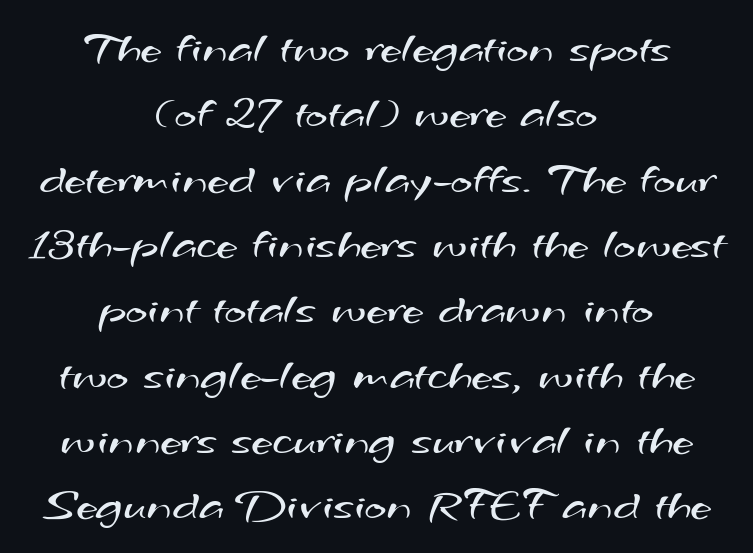
The image shows 47 px regular-weight, wide sans-serif type; set centered, normal line spacing (1.39x), normal letter spacing, not underlined; medium stroke contrast and a small x-height.
